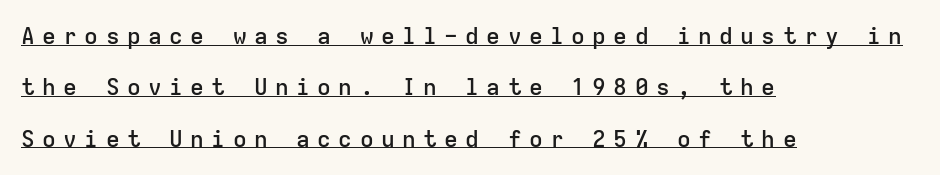
Q: Is the text bold? A: Semi-bold.
Q: Is the text italic (slanted)? A: No, it is upright.
Q: Is the text underlined? A: Yes.
Q: How is the paragraph aligned? A: Left-aligned.
Q: Is the spacing between letters normal or unusually wide? A: Unusually wide.
Q: Is the spacing between lines tight, normal or loose? A: Loose.
